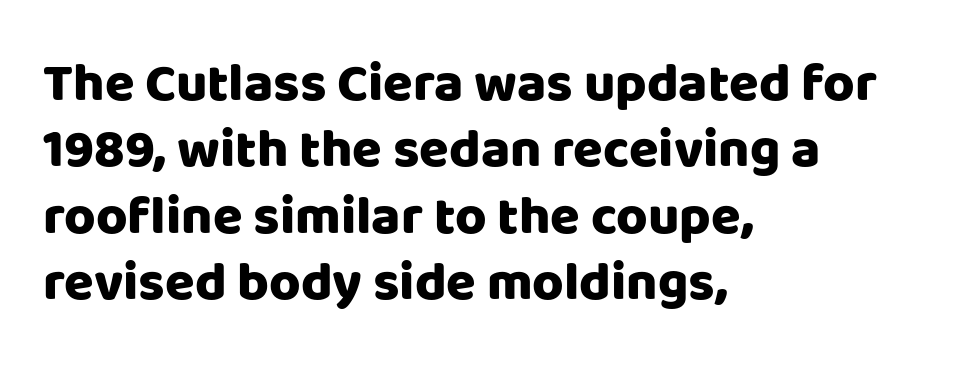
{"serif": "no", "italic": "no", "bold": "yes", "weight": "heavy", "width": "normal", "stroke_contrast": "low", "x_height": "large", "monospaced": "no", "underline": "no", "align": "left", "line_spacing_ratio": 1.23, "letter_spacing": "normal", "letter_spacing_em": 0.0, "glyph_px": 54}
